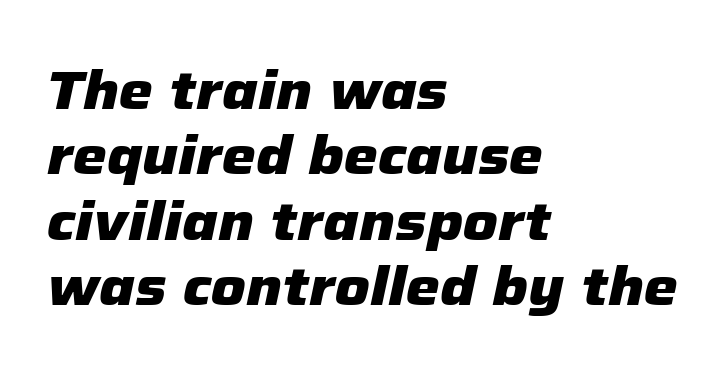
Character widths vary here, with narrow letters taking less room than wide ones. Spacing between characters is what you'd get straight out of the box. Left-aligned paragraph, ragged on the right. The letters are bold, with thick, heavy strokes.
